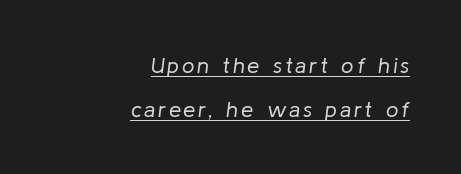
{"italic": "yes", "lean": "right", "slant_degrees": 8, "bold": "no", "underline": "yes", "align": "right", "line_spacing": "loose", "line_spacing_ratio": 1.98, "glyph_px": 22}
